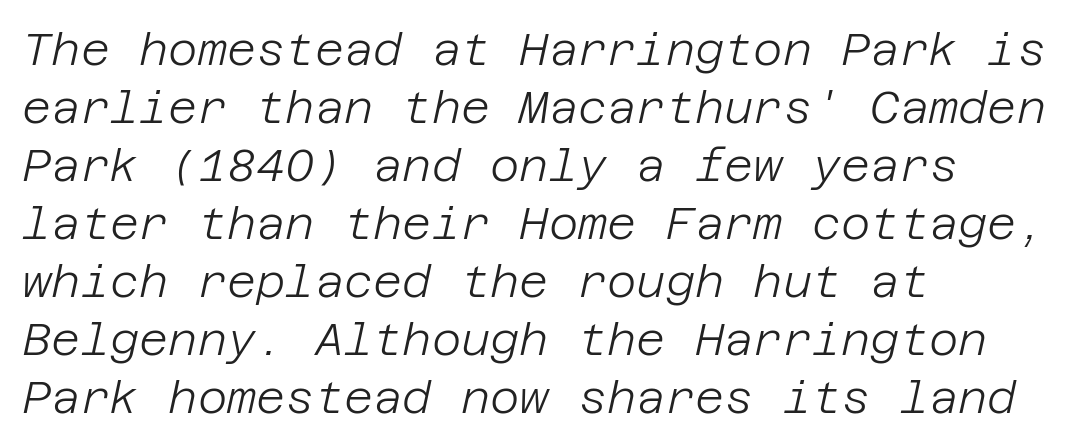
The image shows 45 px light type, italic (leaning right); set left-aligned, normal line spacing (1.29x), normal letter spacing, not underlined; low stroke contrast and a large x-height.
